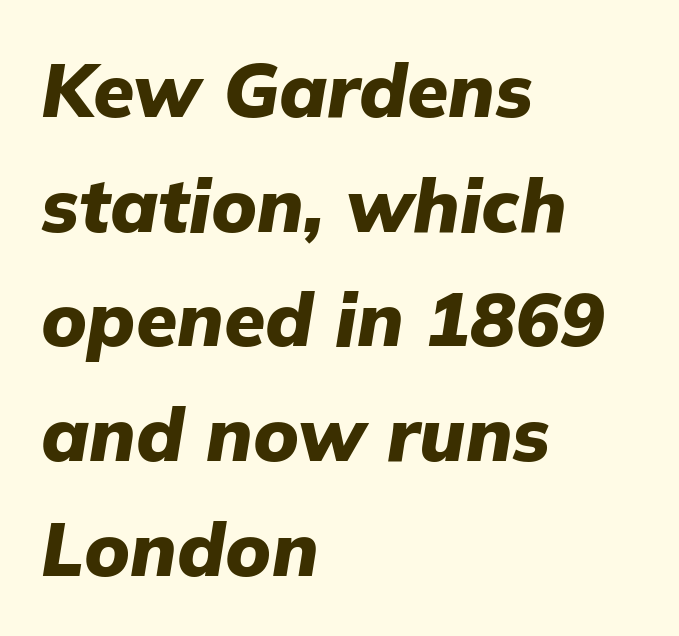
{"italic": "yes", "lean": "right", "slant_degrees": 9, "bold": "yes", "weight": "heavy", "width": "normal", "stroke_contrast": "low", "x_height": "medium", "monospaced": "no", "underline": "no", "align": "left", "line_spacing": "normal", "line_spacing_ratio": 1.53, "letter_spacing": "normal", "letter_spacing_em": 0.0, "glyph_px": 75}
